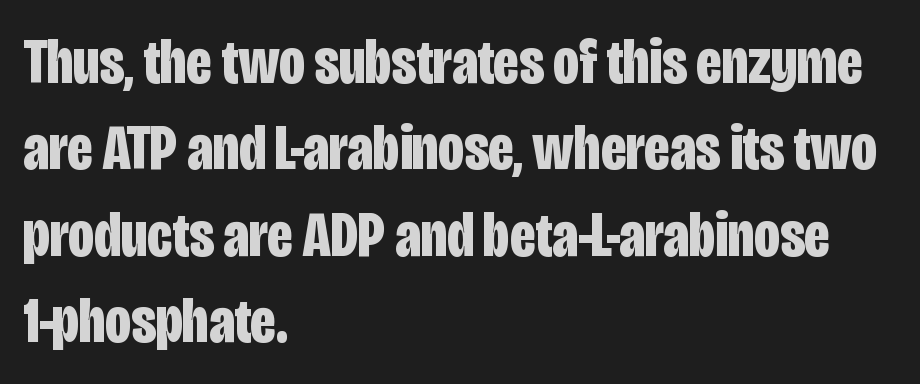
Q: Is the text bold? A: Yes.
Q: Is the text italic (slanted)? A: No, it is upright.
Q: Is the typeface a serif or a sans-serif typeface? A: Sans-serif.
Q: Is the text underlined? A: No.
Q: How is the paragraph aligned? A: Left-aligned.
Q: Is the spacing between letters normal or unusually wide? A: Normal.
Q: Is the spacing between lines tight, normal or loose? A: Normal.
Q: Width (condensed, normal, or wide)? A: Condensed.
Q: Stroke contrast? A: Low.
Q: x-height? A: Large.
Q: Monospaced? A: No.
